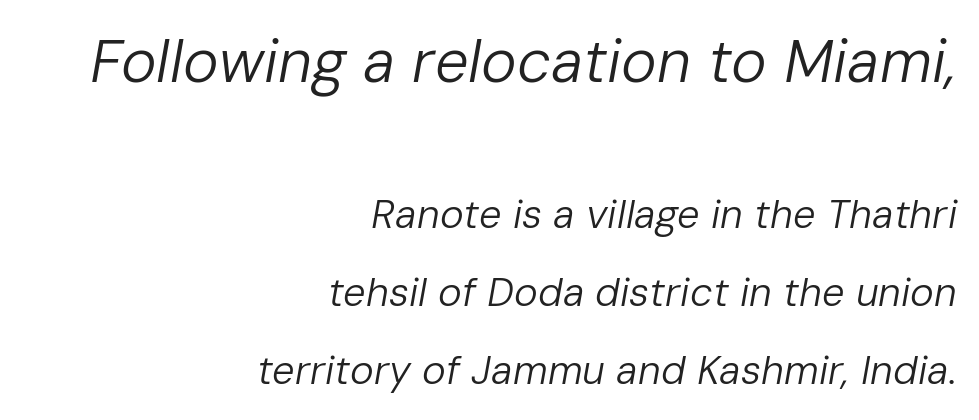
{"italic": "yes", "lean": "right", "slant_degrees": 10, "bold": "no", "weight": "regular", "width": "normal", "stroke_contrast": "low", "x_height": "medium", "monospaced": "no", "underline": "no", "align": "right", "line_spacing": "loose", "line_spacing_ratio": 1.96, "letter_spacing": "normal", "letter_spacing_em": 0.0, "larger_block": "first", "size_ratio": 1.5, "glyph_px": 60}
